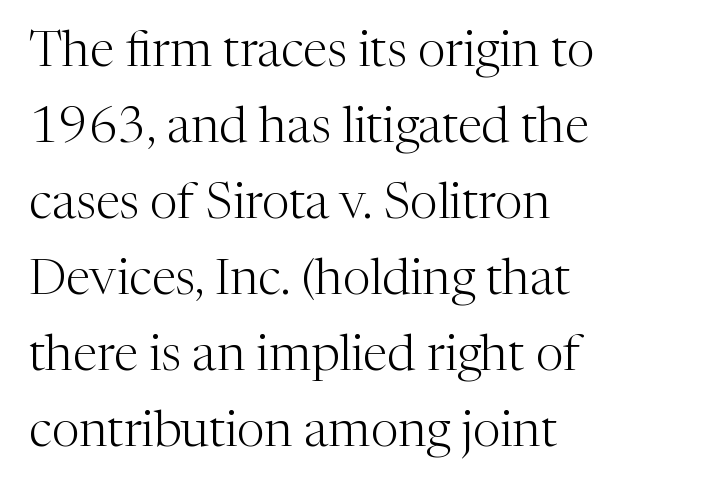
Q: Is the text bold? A: No.
Q: Is the text italic (slanted)? A: No, it is upright.
Q: Is the typeface a serif or a sans-serif typeface? A: Serif.
Q: Is the text underlined? A: No.
Q: How is the paragraph aligned? A: Left-aligned.
Q: Is the spacing between letters normal or unusually wide? A: Normal.
Q: Is the spacing between lines tight, normal or loose? A: Normal.
Q: Width (condensed, normal, or wide)? A: Normal.
Q: Stroke contrast? A: Medium.
Q: x-height? A: Medium.
Q: Monospaced? A: No.
